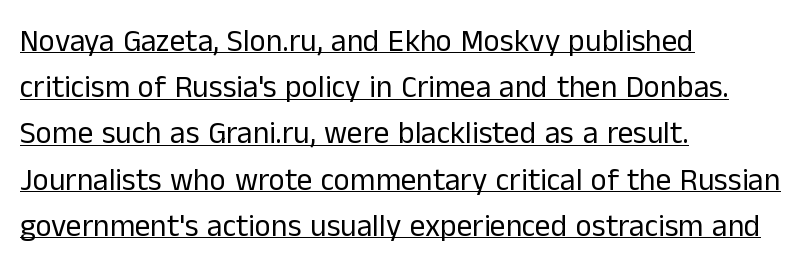
The image shows 31 px regular-weight sans-serif type, upright; set left-aligned, normal line spacing (1.49x), normal letter spacing, underlined; low stroke contrast and a medium x-height.
